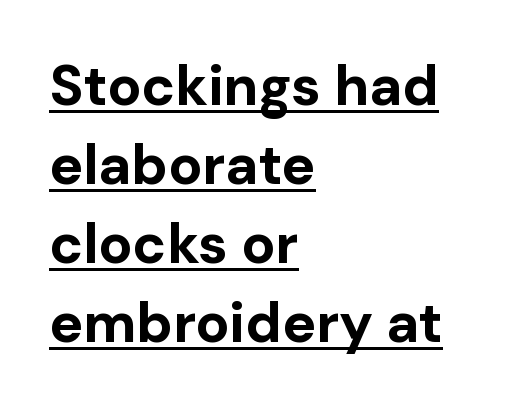
Q: Is the text bold? A: Yes.
Q: Is the text italic (slanted)? A: No, it is upright.
Q: Is the typeface a serif or a sans-serif typeface? A: Sans-serif.
Q: Is the text underlined? A: Yes.
Q: How is the paragraph aligned? A: Left-aligned.
Q: Is the spacing between letters normal or unusually wide? A: Normal.
Q: Is the spacing between lines tight, normal or loose? A: Normal.
Q: Width (condensed, normal, or wide)? A: Normal.
Q: Stroke contrast? A: Low.
Q: x-height? A: Medium.
Q: Monospaced? A: No.
